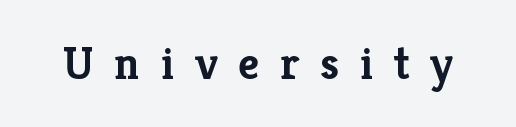
Q: Is the text bold? A: Yes.
Q: Is the text italic (slanted)? A: No, it is upright.
Q: Is the typeface a serif or a sans-serif typeface? A: Serif.
Q: Is the text underlined? A: No.
Q: Is the spacing between letters normal or unusually wide? A: Unusually wide.
Q: Width (condensed, normal, or wide)? A: Normal.
Q: Stroke contrast? A: Low.
Q: x-height? A: Medium.
Q: Monospaced? A: No.
